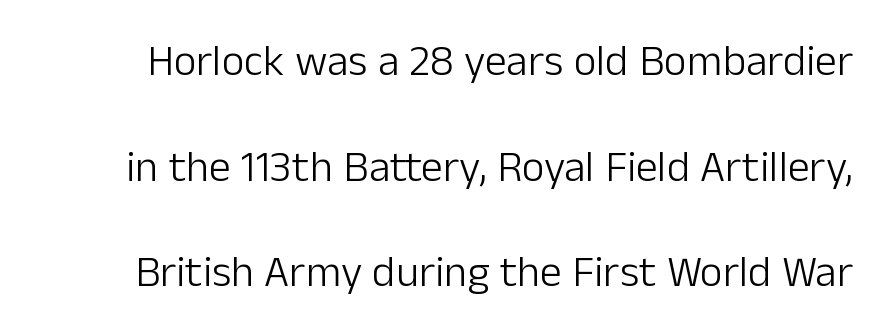
The image shows 44 px light sans-serif type, upright; set loose line spacing (2.4x), normal letter spacing, not underlined; low stroke contrast and a medium x-height.
